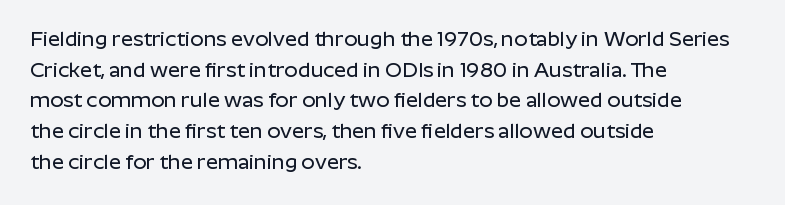
Style check: upright. Quick note: interline space is typical. This sample uses plain, unmodified letter spacing. In CSS terms this would be text-align: left.
